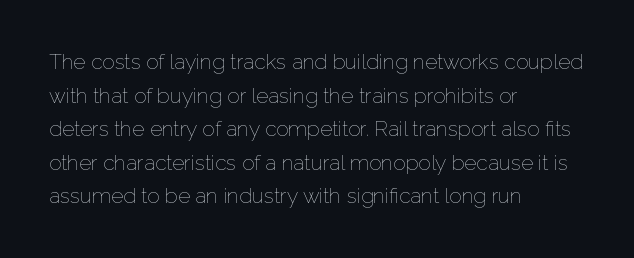
Q: Is the text bold? A: No.
Q: Is the text italic (slanted)? A: No, it is upright.
Q: Is the text underlined? A: No.
Q: How is the paragraph aligned? A: Left-aligned.
Q: Is the spacing between letters normal or unusually wide? A: Normal.
Q: Is the spacing between lines tight, normal or loose? A: Normal.
